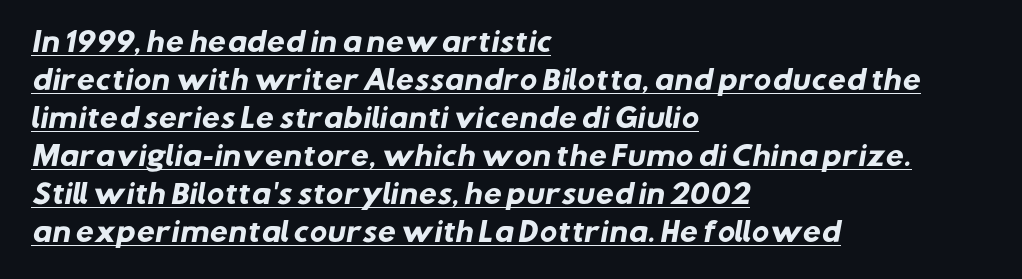
Q: Is the text bold? A: Yes.
Q: Is the text underlined? A: Yes.
Q: How is the paragraph aligned? A: Left-aligned.
Q: Is the spacing between letters normal or unusually wide? A: Normal.
Q: Is the spacing between lines tight, normal or loose? A: Normal.
